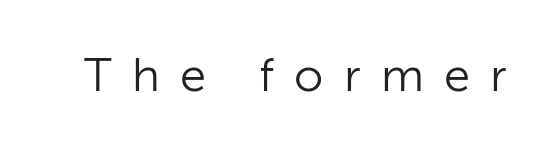
{"serif": "no", "italic": "no", "bold": "no", "weight": "light", "width": "normal", "stroke_contrast": "low", "x_height": "medium", "monospaced": "no", "underline": "no", "letter_spacing": "wide", "letter_spacing_em": 0.43, "glyph_px": 47}
